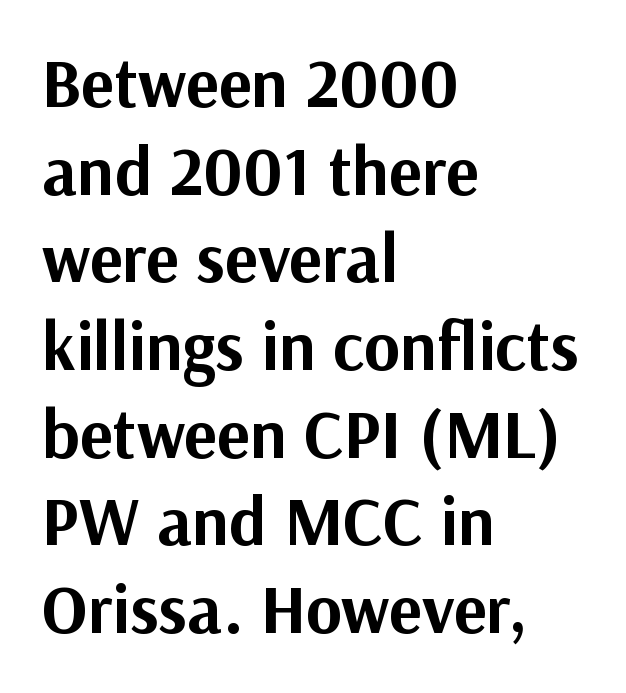
Q: Is the text bold? A: Yes.
Q: Is the text italic (slanted)? A: No, it is upright.
Q: Is the typeface a serif or a sans-serif typeface? A: Sans-serif.
Q: Is the text underlined? A: No.
Q: How is the paragraph aligned? A: Left-aligned.
Q: Is the spacing between letters normal or unusually wide? A: Normal.
Q: Is the spacing between lines tight, normal or loose? A: Normal.
Q: Width (condensed, normal, or wide)? A: Normal.
Q: Stroke contrast? A: Medium.
Q: x-height? A: Medium.
Q: Monospaced? A: No.
